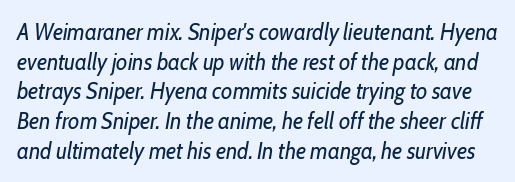
{"italic": "yes", "lean": "right", "slant_degrees": 10, "bold": "no", "underline": "no", "line_spacing": "normal", "line_spacing_ratio": 1.29, "letter_spacing": "normal", "letter_spacing_em": 0.0, "glyph_px": 23}
